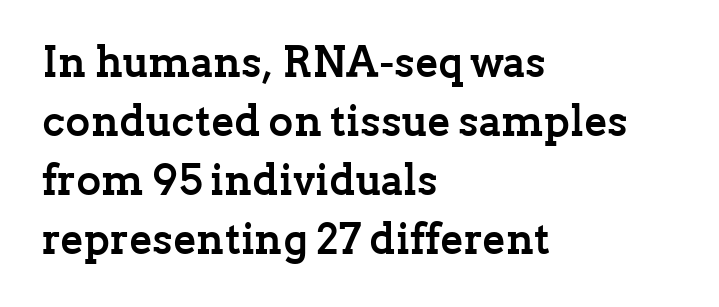
Does the lettering tilt? It doesn't — this is upright. Only glyphs here, with clear space below each row. The letters are bold, with thick, heavy strokes. Does the type have serifs? Yes, each stem ends in a small foot.
